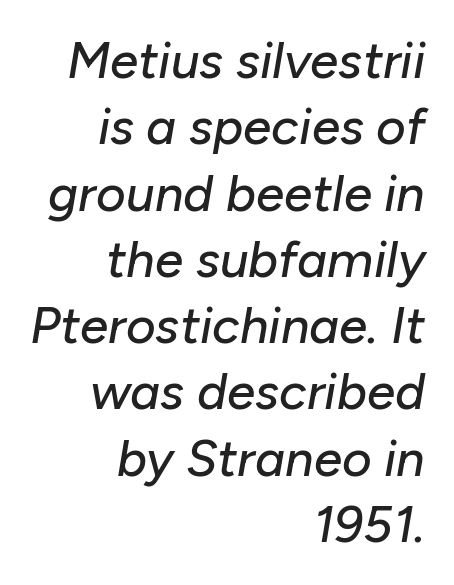
Q: Is the text italic (slanted)? A: Yes, it leans right by about 10 degrees.
Q: Is the text underlined? A: No.
Q: How is the paragraph aligned? A: Right-aligned.
Q: Is the spacing between letters normal or unusually wide? A: Normal.
Q: Is the spacing between lines tight, normal or loose? A: Normal.
Q: Width (condensed, normal, or wide)? A: Normal.
Q: Stroke contrast? A: Low.
Q: x-height? A: Medium.
Q: Monospaced? A: No.
